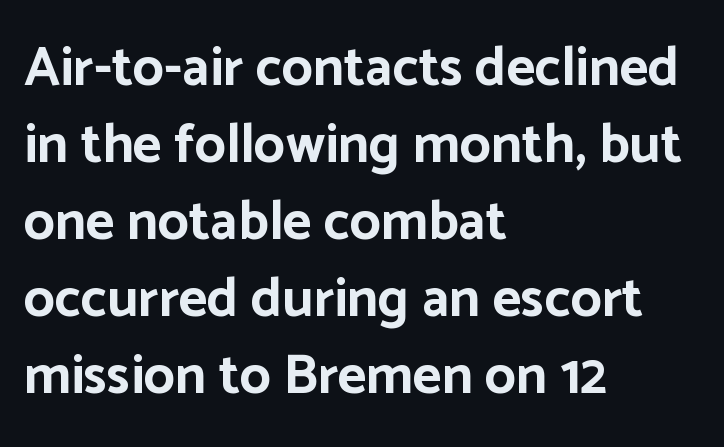
Each new line begins a customary step beneath the previous one. The sample has been set heavy, in full bold. A roman cut, with each character standing at attention. What kind of face is this? One without serifs — a sans.
